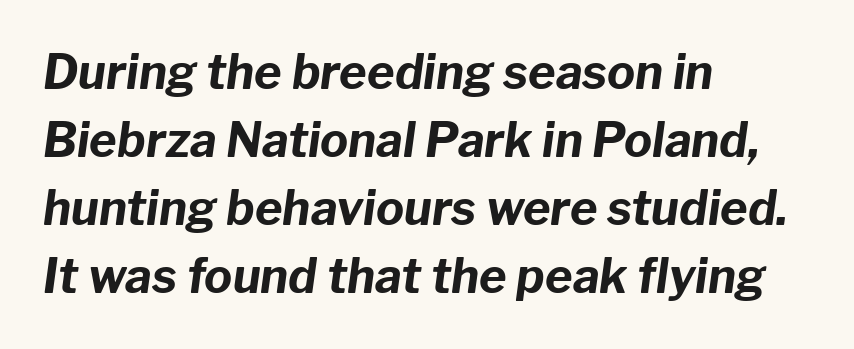
These lines are rendered in a variable-pitch font. Compared with typical body copy, the letter spacing here is the same. Characters are canted at an angle relative to the baseline's perpendicular. Line spacing here is normal. Does the copy run flush right? No — it runs flush left.
